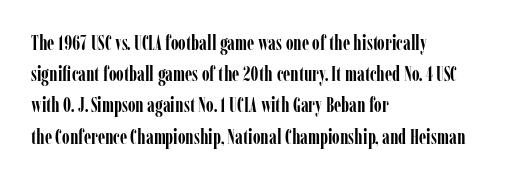
The image shows 20 px bold type, upright; set left-aligned, normal line spacing (1.56x), normal letter spacing, not underlined.
